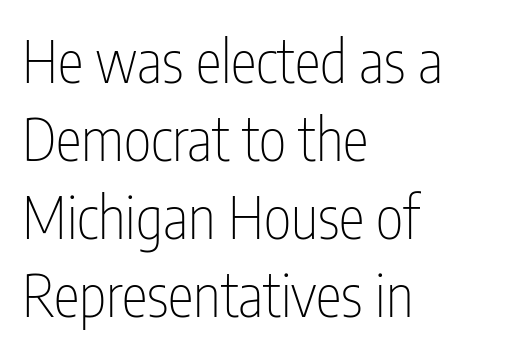
Q: Is the text bold? A: No.
Q: Is the text italic (slanted)? A: No, it is upright.
Q: Is the typeface a serif or a sans-serif typeface? A: Sans-serif.
Q: Is the text underlined? A: No.
Q: How is the paragraph aligned? A: Left-aligned.
Q: Is the spacing between letters normal or unusually wide? A: Normal.
Q: Is the spacing between lines tight, normal or loose? A: Normal.
Q: Width (condensed, normal, or wide)? A: Condensed.
Q: Stroke contrast? A: Low.
Q: x-height? A: Medium.
Q: Monospaced? A: No.
